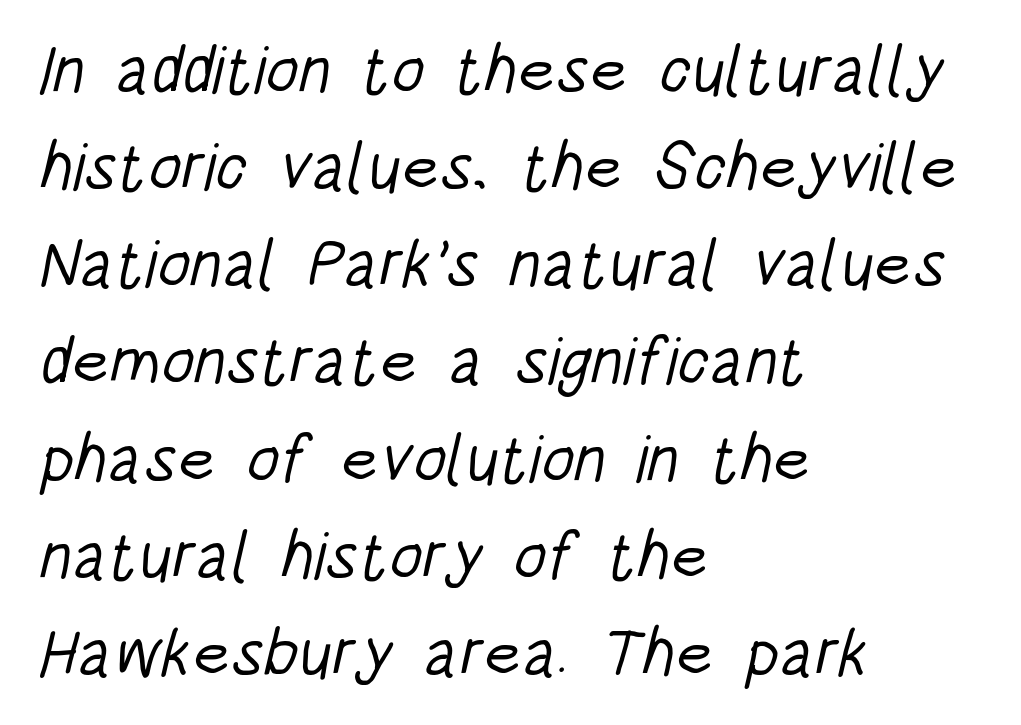
The image shows 67 px light, condensed sans-serif type; set left-aligned, normal line spacing (1.45x), normal letter spacing, not underlined; low stroke contrast and a large x-height.
